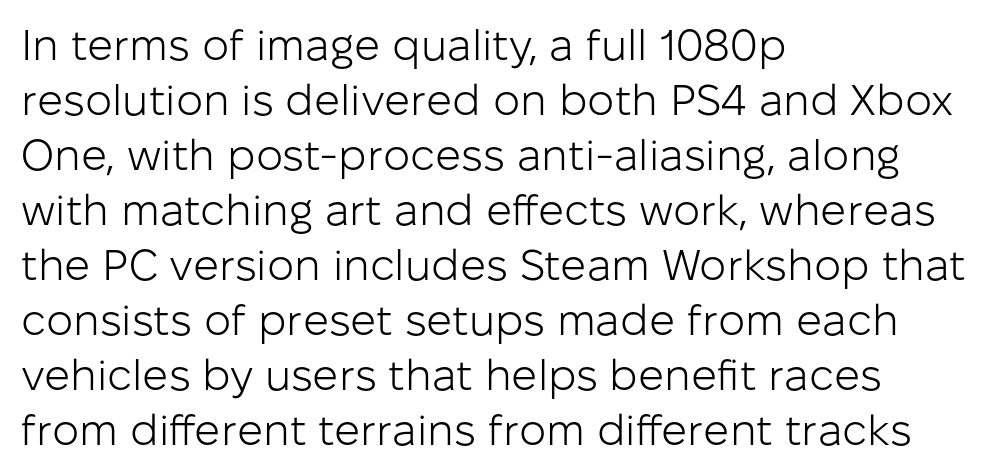
{"serif": "no", "italic": "no", "bold": "no", "weight": "light", "width": "normal", "stroke_contrast": "low", "x_height": "medium", "monospaced": "no", "underline": "no", "align": "left", "line_spacing": "normal", "line_spacing_ratio": 1.28, "letter_spacing": "normal", "letter_spacing_em": 0.0, "glyph_px": 43}
